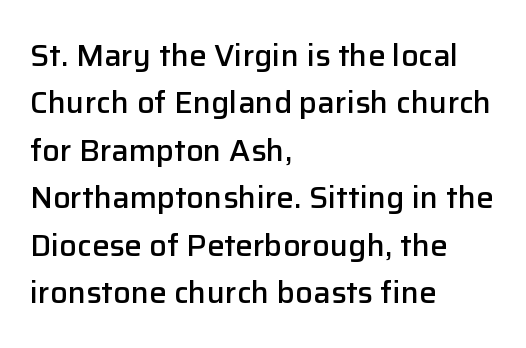
{"serif": "no", "italic": "no", "bold": "semi", "weight": "semibold", "width": "normal", "stroke_contrast": "low", "x_height": "medium", "monospaced": "no", "underline": "no", "align": "left", "line_spacing": "normal", "line_spacing_ratio": 1.53, "letter_spacing": "normal", "letter_spacing_em": 0.0, "glyph_px": 31}
